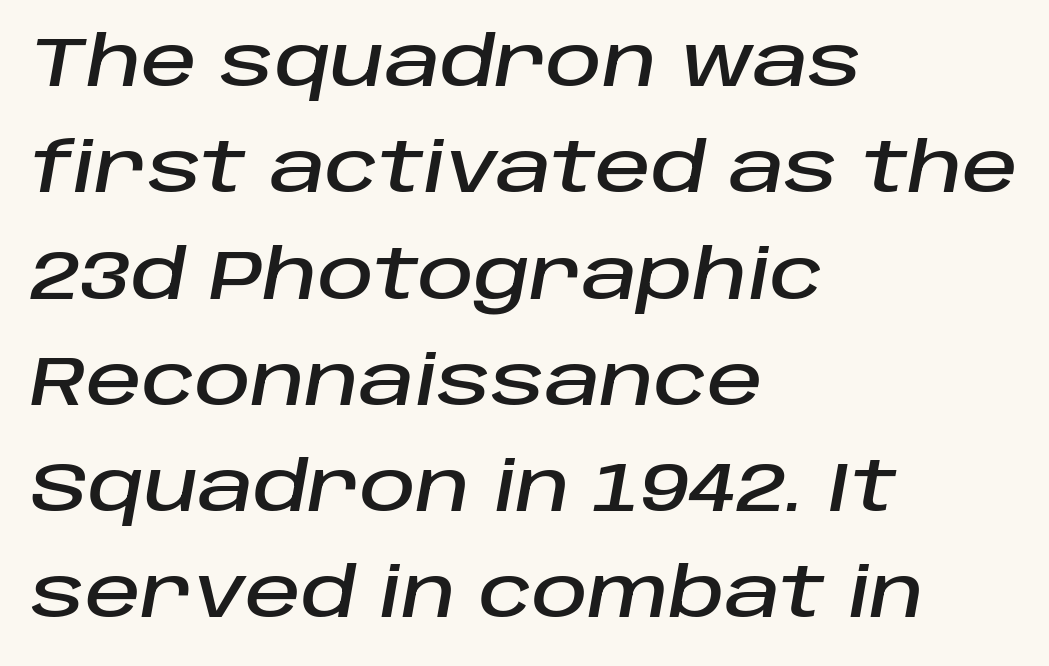
The image shows 69 px text type, italic (leaning right); set left-aligned, normal line spacing (1.54x), normal letter spacing, not underlined; low stroke contrast and a large x-height.
